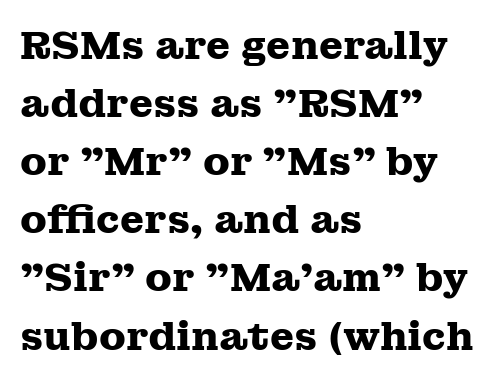
The image shows 39 px heavy, wide serif type, upright; set left-aligned, normal line spacing (1.49x), normal letter spacing, not underlined; medium stroke contrast and a medium x-height.
